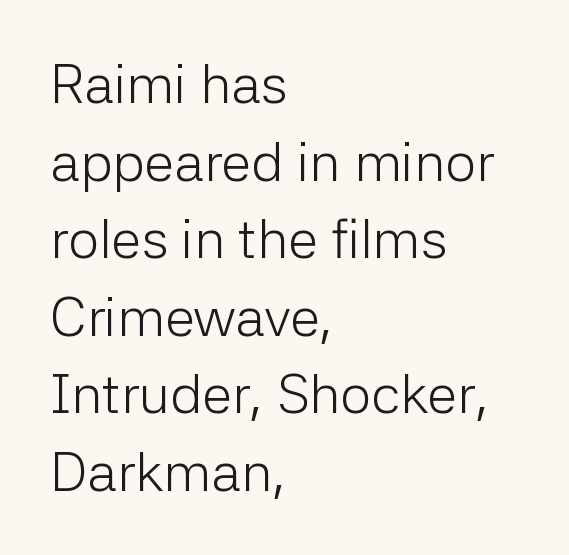
The image shows 55 px light sans-serif type, upright; set left-aligned, normal line spacing (1.41x), normal letter spacing, not underlined; low stroke contrast and a medium x-height.
